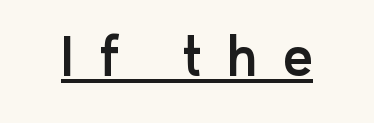
{"serif": "no", "italic": "no", "width": "normal", "stroke_contrast": "low", "x_height": "medium", "monospaced": "no", "underline": "yes", "letter_spacing": "wide", "letter_spacing_em": 0.48, "glyph_px": 52}
